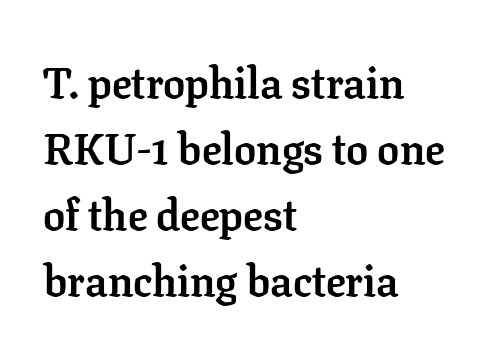
{"serif": "yes", "italic": "no", "bold": "yes", "weight": "semibold", "width": "normal", "stroke_contrast": "low", "x_height": "medium", "monospaced": "no", "underline": "no", "align": "left", "line_spacing": "normal", "line_spacing_ratio": 1.5, "letter_spacing": "normal", "letter_spacing_em": 0.0, "glyph_px": 44}
